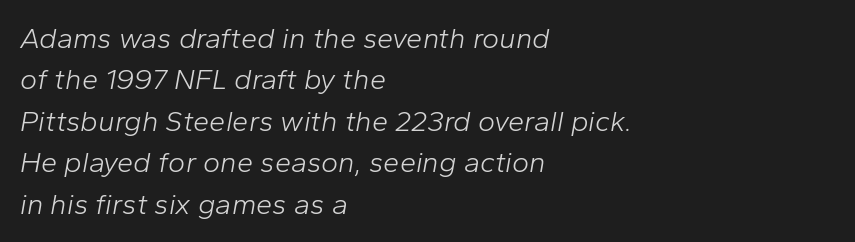
{"italic": "yes", "lean": "right", "slant_degrees": 10, "bold": "no", "weight": "light", "width": "normal", "stroke_contrast": "low", "x_height": "medium", "monospaced": "no", "underline": "no", "align": "left", "line_spacing": "normal", "line_spacing_ratio": 1.43, "letter_spacing": "normal", "letter_spacing_em": 0.0, "glyph_px": 29}
